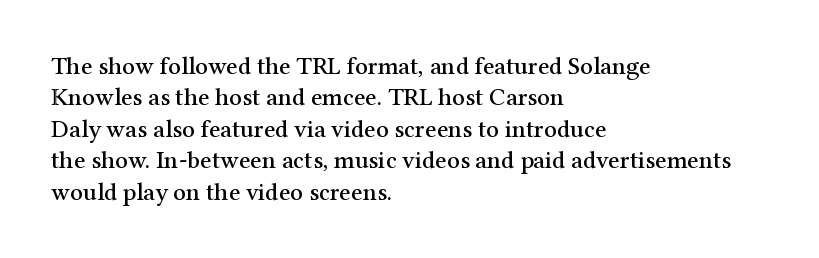
The image shows 25 px text type, upright; set left-aligned, normal line spacing (1.26x), normal letter spacing, not underlined.
